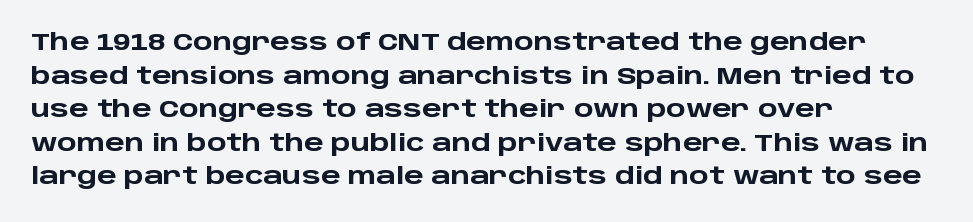
Q: Is the text bold? A: Yes.
Q: Is the text italic (slanted)? A: No, it is upright.
Q: Is the text underlined? A: No.
Q: How is the paragraph aligned? A: Left-aligned.
Q: Is the spacing between letters normal or unusually wide? A: Normal.
Q: Is the spacing between lines tight, normal or loose? A: Normal.
